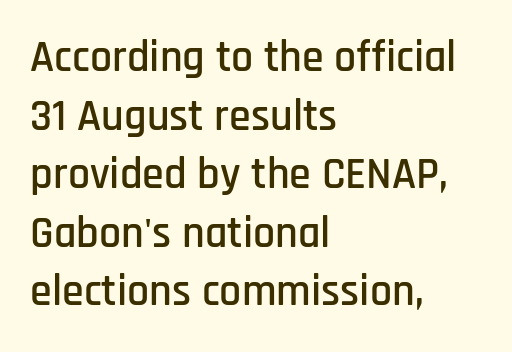
The image shows 44 px condensed sans-serif type, upright; set left-aligned, normal line spacing (1.33x), normal letter spacing, not underlined; low stroke contrast and a large x-height.
